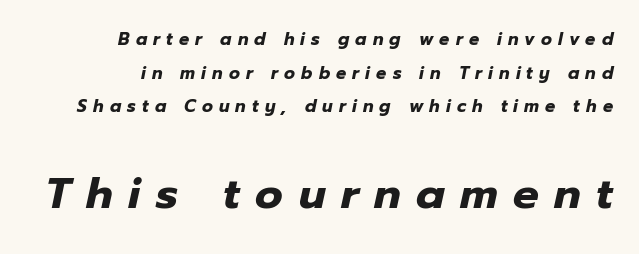
Q: Is the text bold? A: Yes.
Q: Is the text italic (slanted)? A: Yes, it leans right by about 12 degrees.
Q: Is the text underlined? A: No.
Q: How is the paragraph aligned? A: Right-aligned.
Q: Is the spacing between letters normal or unusually wide? A: Unusually wide.
Q: Is the spacing between lines tight, normal or loose? A: Loose.
Q: Which block of text is set in a larger size, the first (top) or the second (bottom)? A: The second (bottom) one.
Q: Width (condensed, normal, or wide)? A: Normal.
Q: Stroke contrast? A: Low.
Q: x-height? A: Medium.
Q: Monospaced? A: No.
